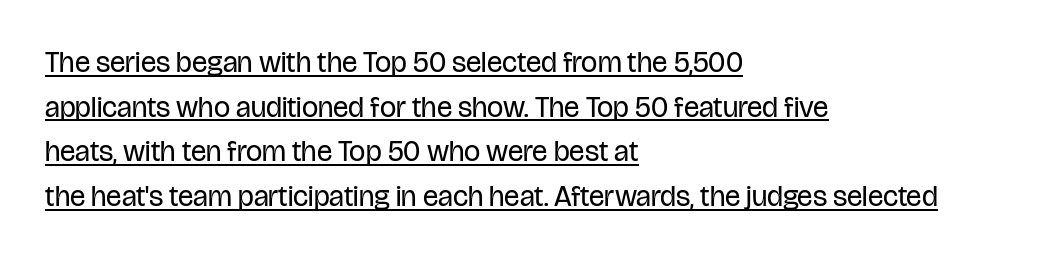
Q: Is the text bold? A: No.
Q: Is the text italic (slanted)? A: No, it is upright.
Q: Is the typeface a serif or a sans-serif typeface? A: Sans-serif.
Q: Is the text underlined? A: Yes.
Q: How is the paragraph aligned? A: Left-aligned.
Q: Is the spacing between letters normal or unusually wide? A: Normal.
Q: Is the spacing between lines tight, normal or loose? A: Normal.
Q: Width (condensed, normal, or wide)? A: Condensed.
Q: Stroke contrast? A: Low.
Q: x-height? A: Large.
Q: Monospaced? A: No.
